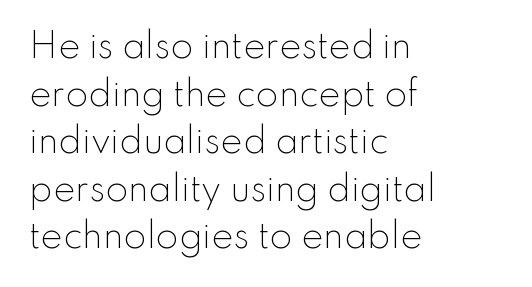
The paragraph shown leans on its left margin. This sample has the flowing, uneven cadence of proportional lettering. Here the glyphs are tracked normally, forming tight word shapes. Posture: vertical. Clear beneath every line of the passage.
